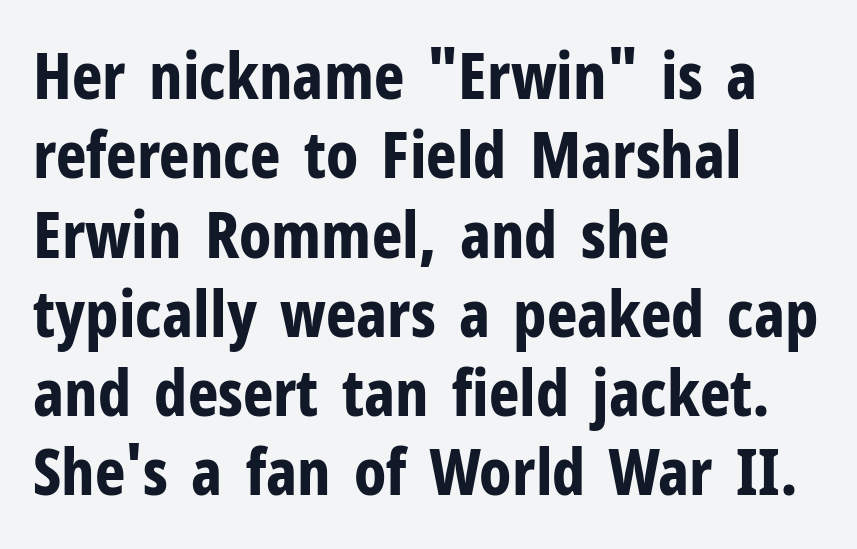
The image shows 65 px bold, condensed sans-serif type, upright; set left-aligned, line spacing 1.22x, normal letter spacing, not underlined; low stroke contrast and a medium x-height.
